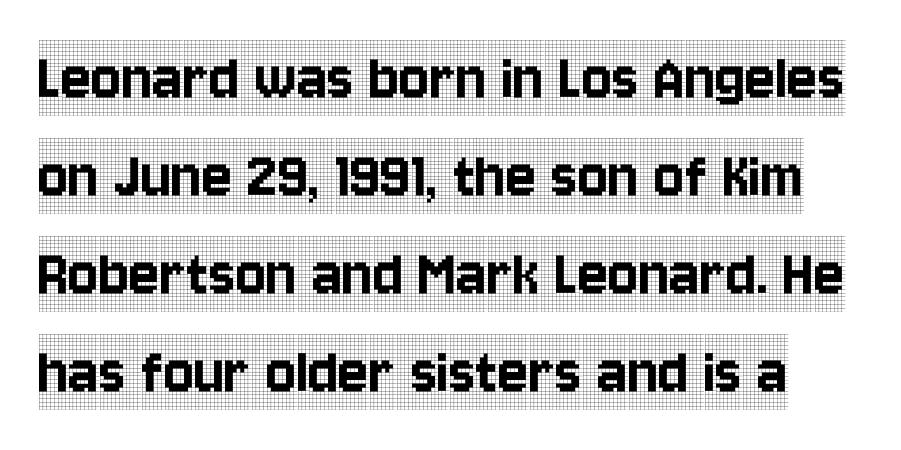
The image shows 71 px condensed serif type, upright; set normal line spacing (1.38x), normal letter spacing, not underlined; a large x-height.
